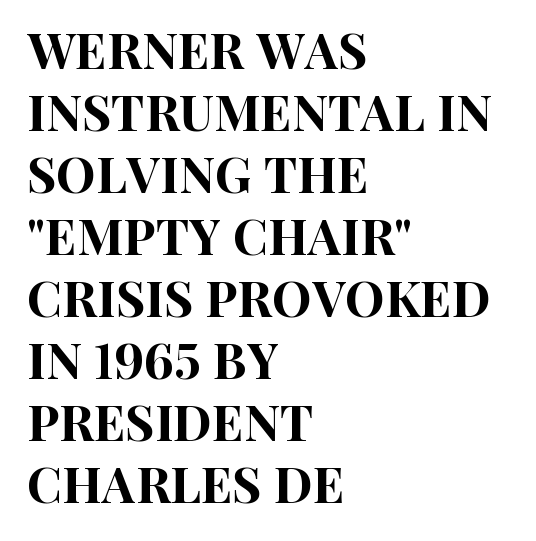
The image shows 50 px condensed sans-serif type, upright; set left-aligned, line spacing 1.24x, normal letter spacing, not underlined; high stroke contrast and a large x-height.
